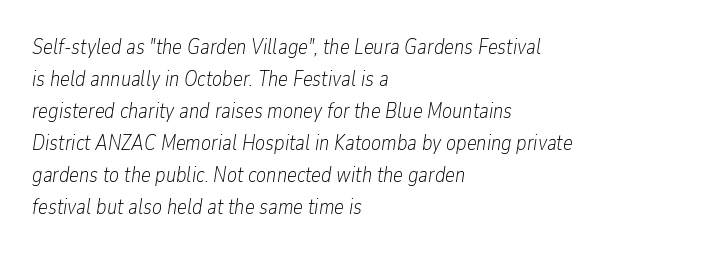
Vertical spacing — default. A clean baseline with only descenders dipping below it. A light-to-regular cut is what we see here. You could call the tracking neutral — neither tight nor loose. Teacher's note: observe the even left margin — that is flush-left alignment. The lettering tilts uniformly, giving the passage an italic look.
